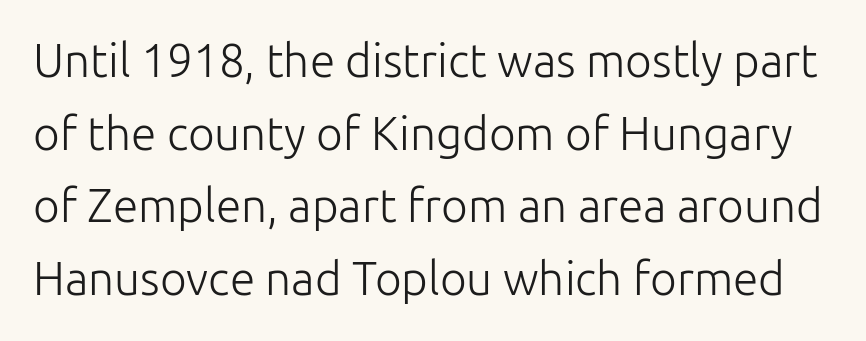
Q: Is the text bold? A: No.
Q: Is the text italic (slanted)? A: No, it is upright.
Q: Is the typeface a serif or a sans-serif typeface? A: Sans-serif.
Q: Is the text underlined? A: No.
Q: Is the spacing between letters normal or unusually wide? A: Normal.
Q: Is the spacing between lines tight, normal or loose? A: Normal.
Q: Width (condensed, normal, or wide)? A: Normal.
Q: Stroke contrast? A: Low.
Q: x-height? A: Medium.
Q: Monospaced? A: No.
